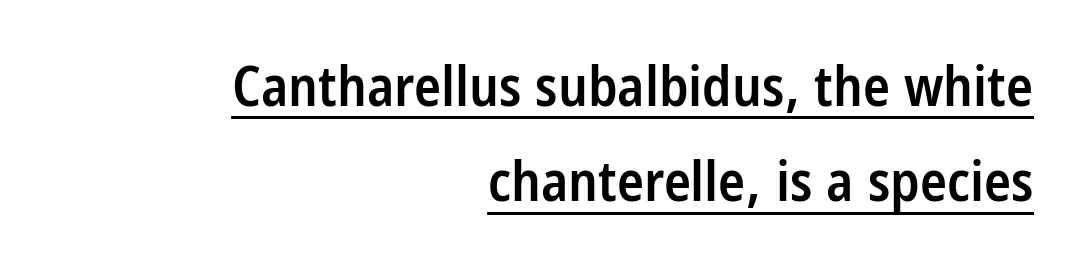
Q: Is the text bold? A: Semi-bold.
Q: Is the text italic (slanted)? A: No, it is upright.
Q: Is the typeface a serif or a sans-serif typeface? A: Sans-serif.
Q: Is the text underlined? A: Yes.
Q: How is the paragraph aligned? A: Right-aligned.
Q: Is the spacing between letters normal or unusually wide? A: Normal.
Q: Is the spacing between lines tight, normal or loose? A: Normal.
Q: Width (condensed, normal, or wide)? A: Condensed.
Q: Stroke contrast? A: Low.
Q: x-height? A: Large.
Q: Monospaced? A: No.
